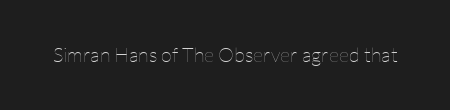
{"italic": "no", "bold": "no", "underline": "no", "letter_spacing": "normal", "letter_spacing_em": 0.0, "glyph_px": 20}
